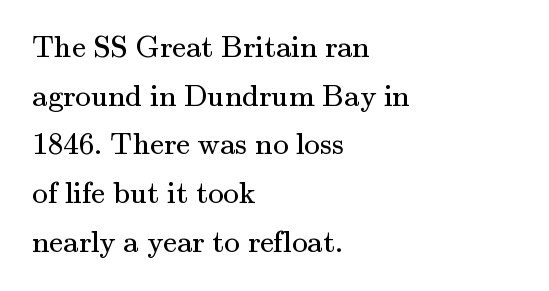
The passage shown is typeset with a serif family. These lines keep a tight, regular rhythm from letter to letter. The face looks like a standard text weight, possibly lighter. One-word summary of the alignment: left. Vertically, the passage feels balanced, rows spaced as you'd expect.
